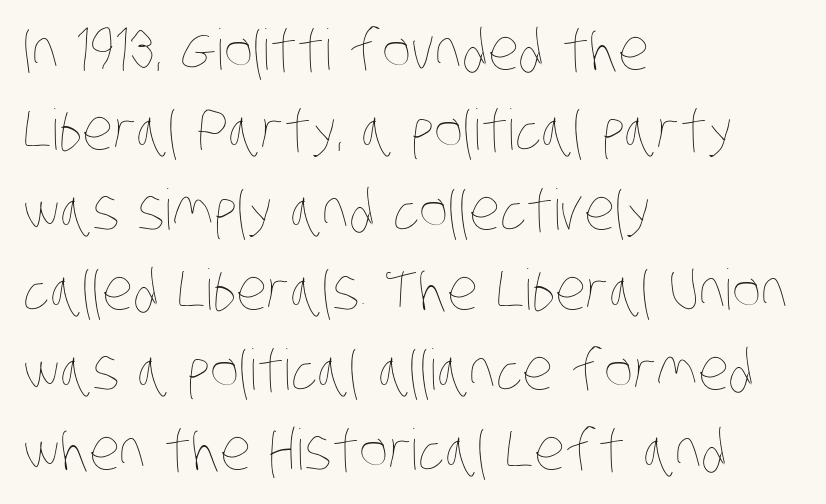
The image shows 56 px thin, condensed type; set left-aligned, normal line spacing (1.43x), normal letter spacing, not underlined; low stroke contrast and a large x-height.
